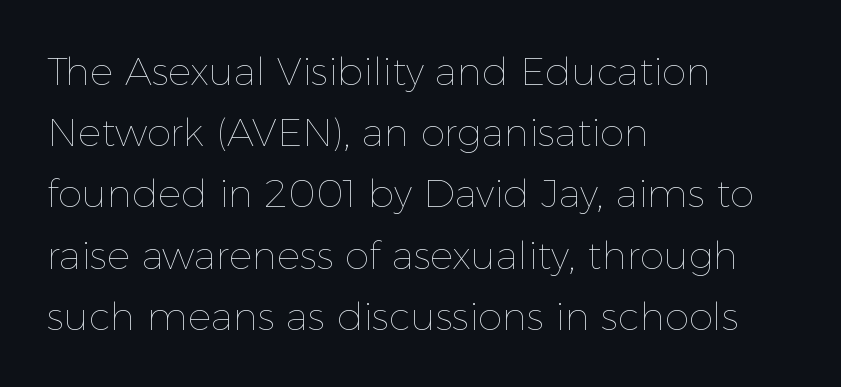
Q: Is the text bold? A: No.
Q: Is the text italic (slanted)? A: No, it is upright.
Q: Is the text underlined? A: No.
Q: How is the paragraph aligned? A: Left-aligned.
Q: Is the spacing between letters normal or unusually wide? A: Normal.
Q: Is the spacing between lines tight, normal or loose? A: Normal.
Q: Width (condensed, normal, or wide)? A: Normal.
Q: x-height? A: Medium.
Q: Monospaced? A: No.
